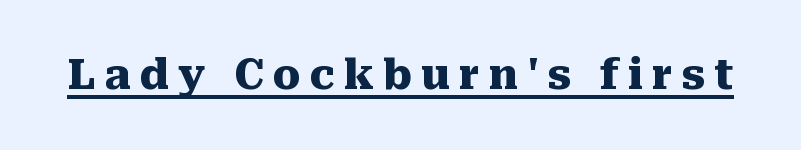
{"serif": "yes", "italic": "no", "bold": "yes", "weight": "heavy", "width": "normal", "stroke_contrast": "medium", "x_height": "medium", "monospaced": "no", "underline": "yes", "letter_spacing": "wide", "letter_spacing_em": 0.22, "glyph_px": 41}
